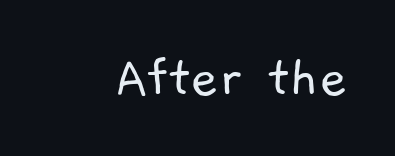
{"serif": "no", "bold": "no", "weight": "light", "width": "normal", "stroke_contrast": "low", "x_height": "medium", "monospaced": "no", "underline": "no", "letter_spacing": "normal", "letter_spacing_em": 0.0, "glyph_px": 61}
